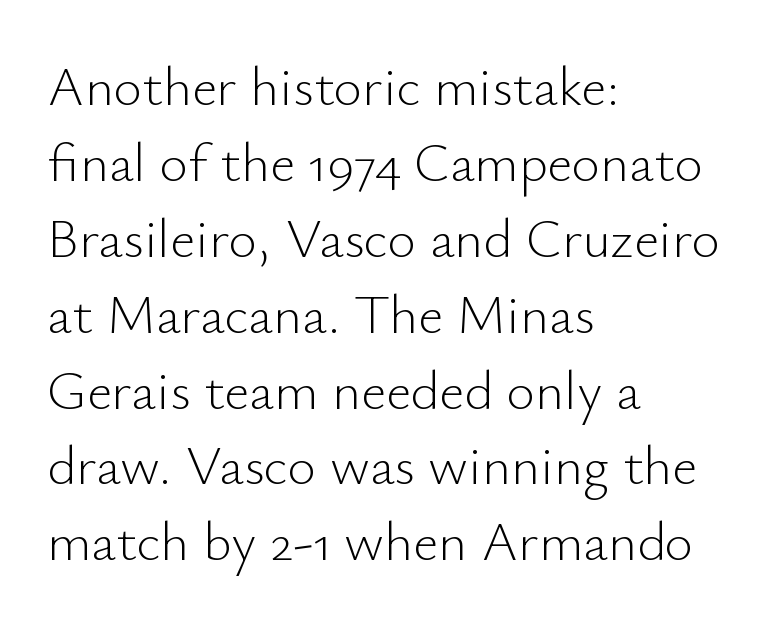
Q: Is the text bold? A: No.
Q: Is the text italic (slanted)? A: No, it is upright.
Q: Is the typeface a serif or a sans-serif typeface? A: Sans-serif.
Q: Is the text underlined? A: No.
Q: How is the paragraph aligned? A: Left-aligned.
Q: Is the spacing between letters normal or unusually wide? A: Normal.
Q: Is the spacing between lines tight, normal or loose? A: Normal.
Q: Width (condensed, normal, or wide)? A: Normal.
Q: Stroke contrast? A: Low.
Q: x-height? A: Small.
Q: Monospaced? A: No.
